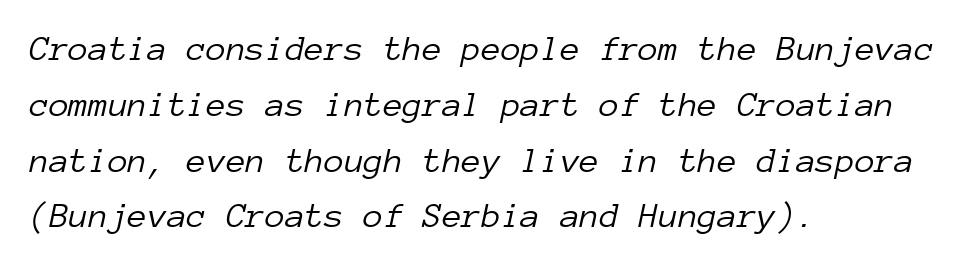
{"italic": "yes", "lean": "right", "slant_degrees": 12, "bold": "no", "weight": "light", "width": "normal", "stroke_contrast": "low", "x_height": "medium", "monospaced": "yes", "underline": "no", "align": "left", "line_spacing": "normal", "line_spacing_ratio": 1.55, "letter_spacing": "normal", "letter_spacing_em": 0.0, "glyph_px": 36}
